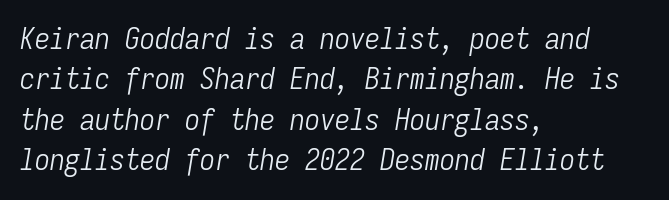
Slant detected: the letters are inclined. A clean baseline with only descenders dipping below it. This sample has the even, mechanical cadence of fixed-width lettering. Tracking value appears to be zero — textbook default spacing. These lines stack with their left ends in a neat column. Each stroke keeps to a modest, everyday thickness or less.
